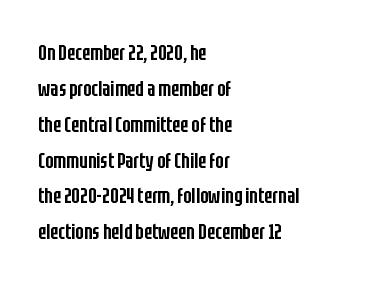
The image shows 22 px text type, upright; set left-aligned, normal line spacing (1.63x), normal letter spacing, not underlined.
